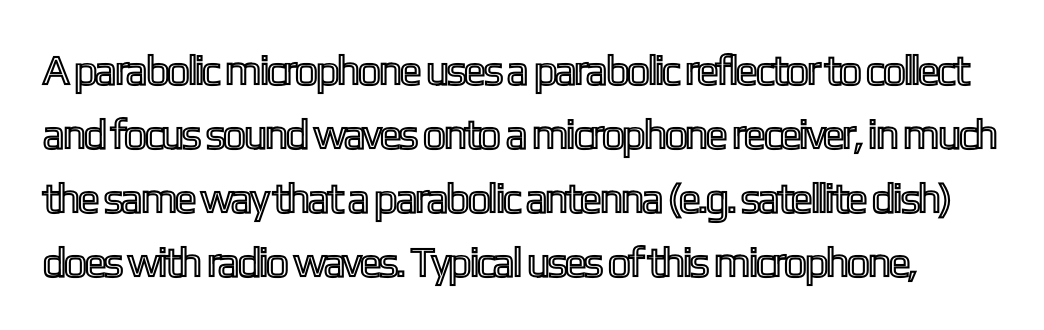
{"italic": "no", "width": "condensed", "x_height": "medium", "monospaced": "no", "underline": "no", "line_spacing": "normal", "line_spacing_ratio": 1.52, "letter_spacing": "normal", "letter_spacing_em": 0.0, "glyph_px": 42}
